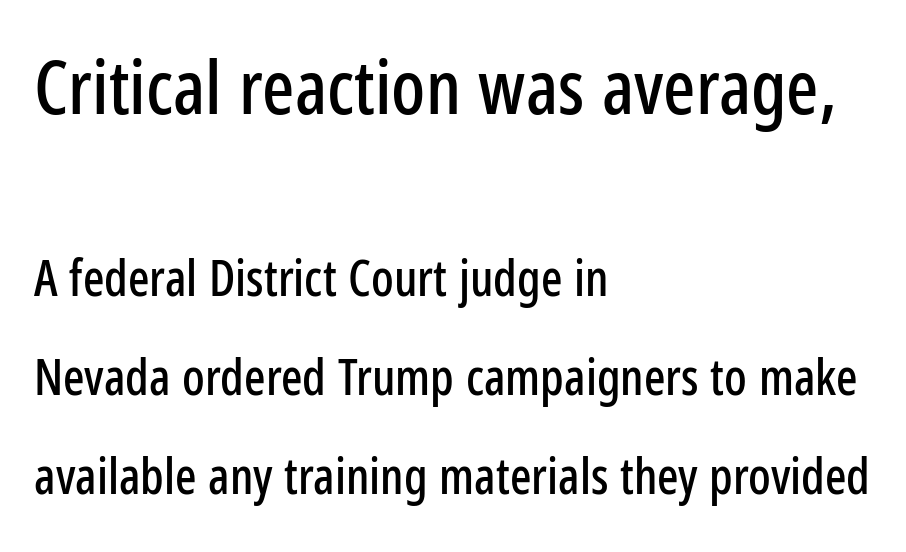
Q: Is the text italic (slanted)? A: No, it is upright.
Q: Is the typeface a serif or a sans-serif typeface? A: Sans-serif.
Q: Is the text underlined? A: No.
Q: How is the paragraph aligned? A: Left-aligned.
Q: Is the spacing between letters normal or unusually wide? A: Normal.
Q: Is the spacing between lines tight, normal or loose? A: Loose.
Q: Which block of text is set in a larger size, the first (top) or the second (bottom)? A: The first (top) one.
Q: Width (condensed, normal, or wide)? A: Condensed.
Q: Stroke contrast? A: Low.
Q: x-height? A: Medium.
Q: Monospaced? A: No.
